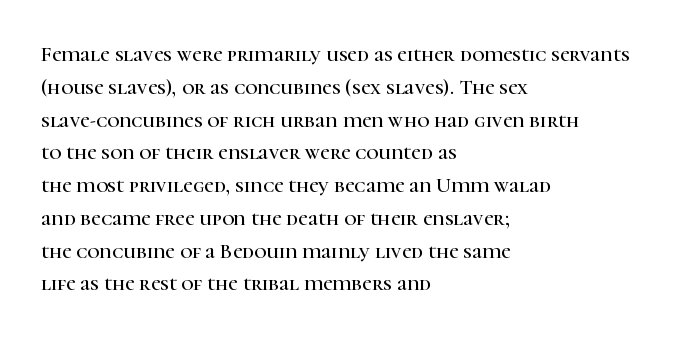
{"italic": "no", "underline": "no", "align": "left", "line_spacing": "normal", "line_spacing_ratio": 1.56, "letter_spacing": "normal", "letter_spacing_em": 0.0, "glyph_px": 21}
